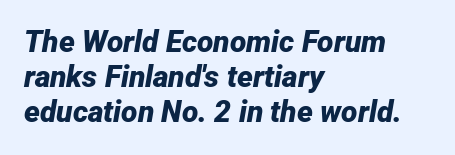
{"italic": "yes", "lean": "right", "slant_degrees": 12, "bold": "yes", "weight": "bold", "width": "normal", "stroke_contrast": "low", "x_height": "medium", "monospaced": "no", "underline": "no", "align": "left", "line_spacing_ratio": 1.17, "letter_spacing": "normal", "letter_spacing_em": 0.0, "glyph_px": 30}
